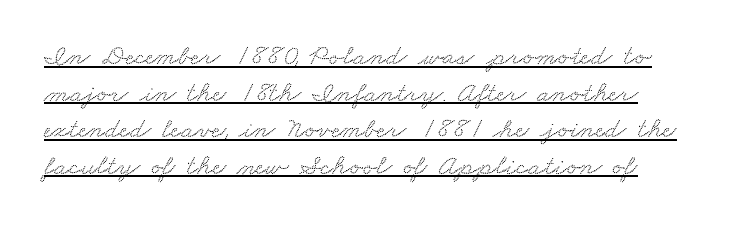
A serif font was chosen for this passage. Each word holds together tightly as a unit, with standard inter-letter gaps. The space between consecutive lines is moderate. Each letter keeps its own natural width here, so spacing adapts to shape.
